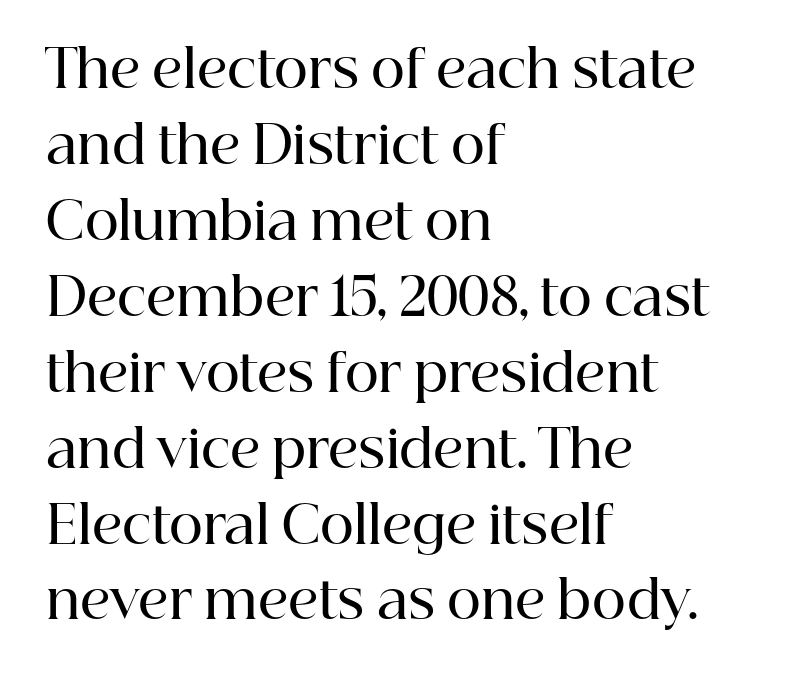
{"serif": "yes", "italic": "no", "bold": "semi", "weight": "semibold", "width": "normal", "stroke_contrast": "high", "x_height": "medium", "monospaced": "no", "underline": "no", "align": "left", "line_spacing": "normal", "line_spacing_ratio": 1.46, "letter_spacing": "normal", "letter_spacing_em": 0.0, "glyph_px": 52}
